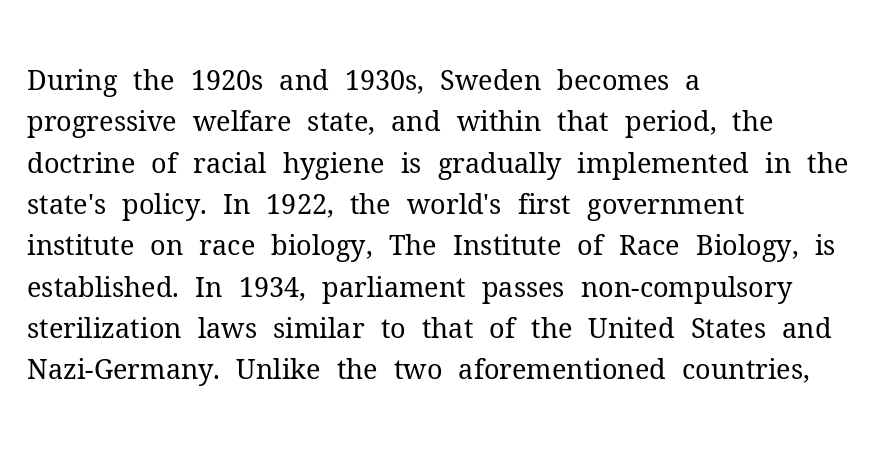
In terms of leading, this rendering sits right in the middle. The lettering stays uniformly vertical, giving the passage a roman look. Decoration check: the copy has no underline. The passage shown is not bold in any degree. How are the letters spaced? Ordinarily, with no added tracking.
